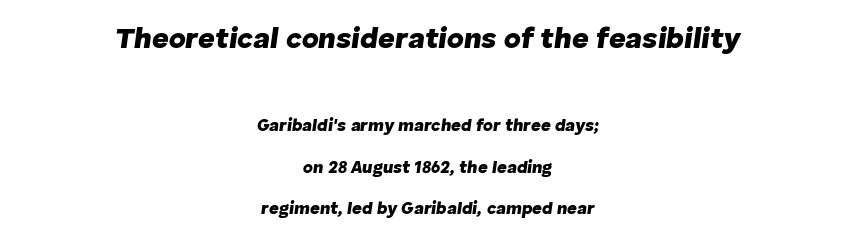
The image shows 29 px heavy type, italic (leaning right); set centered, loose line spacing (2.42x), normal letter spacing, not underlined; the first (top) block is 1.71x larger; low stroke contrast and a medium x-height.
